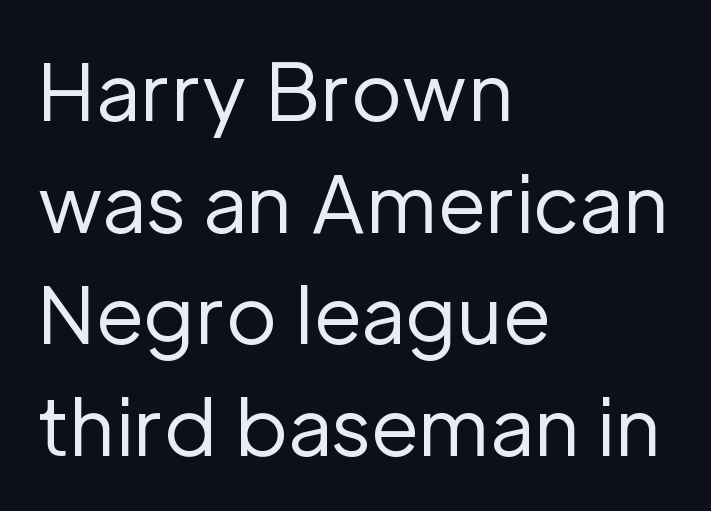
Clear beneath every line of the passage. The lines are quadded left. The typography opts for an upright posture over an oblique one. Type style note: lacks serifs. Honestly, the letter spacing is just normal — you wouldn't notice it. Proportional: the letters do not fall into vertical columns.
